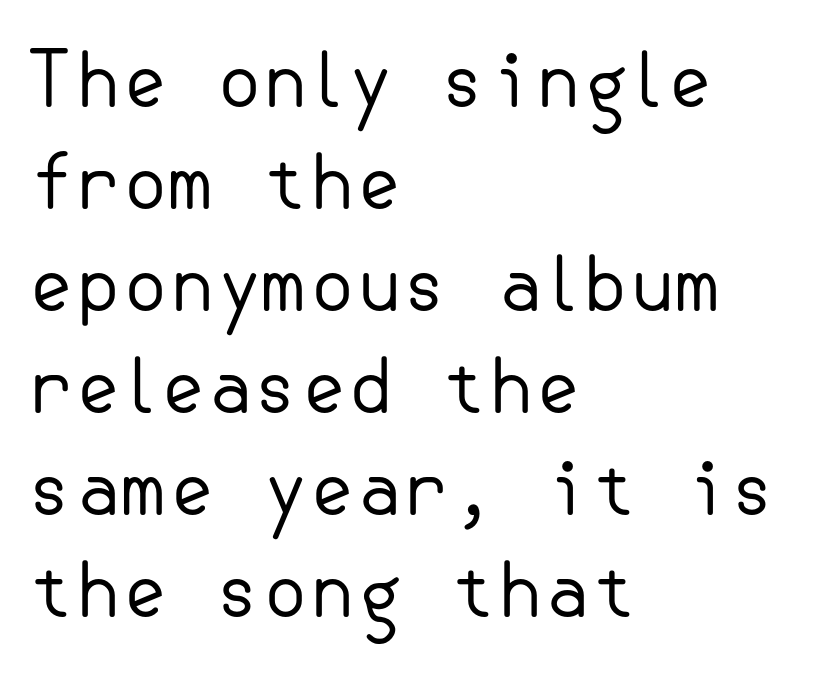
Quick note: interline space is typical. Compared with a centered layout, this one pins lines to the left instead. Bare-footed words on every line. No extra tracking has been applied to these lines.
